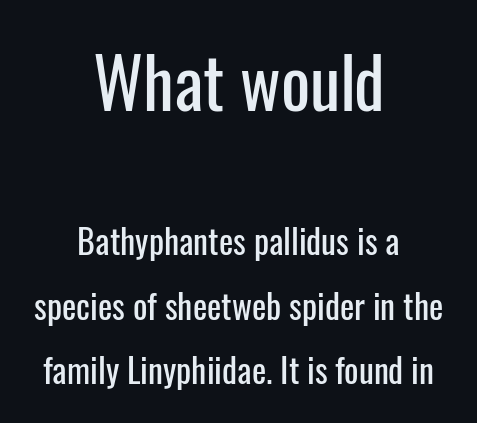
Do the letters lean? They stand straight. These lines keep a tight, regular rhythm from letter to letter. The emphasis by scale lands on block number one, above. Font category for this specimen: sans-serif. Successive baselines arrive slowly, with a big drop between each. Each letter keeps its own natural width here, so spacing adapts to shape.
